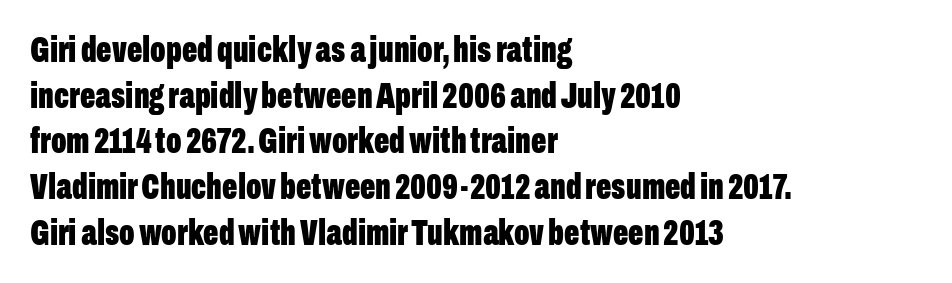
{"serif": "no", "italic": "no", "bold": "yes", "weight": "bold", "width": "condensed", "stroke_contrast": "low", "x_height": "medium", "monospaced": "no", "underline": "no", "align": "left", "line_spacing": "normal", "line_spacing_ratio": 1.27, "letter_spacing": "normal", "letter_spacing_em": 0.0, "glyph_px": 36}
